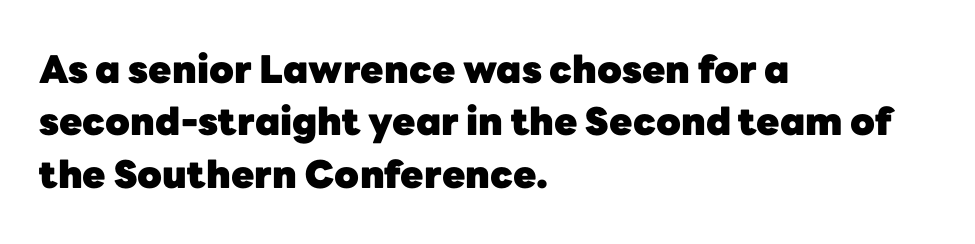
The image shows 38 px heavy sans-serif type, upright; set left-aligned, normal line spacing (1.38x), normal letter spacing, not underlined; low stroke contrast and a medium x-height.
